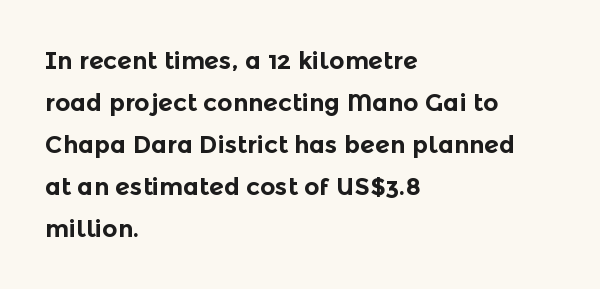
Q: Is the text bold? A: Yes.
Q: Is the text italic (slanted)? A: No, it is upright.
Q: Is the text underlined? A: No.
Q: How is the paragraph aligned? A: Left-aligned.
Q: Is the spacing between letters normal or unusually wide? A: Normal.
